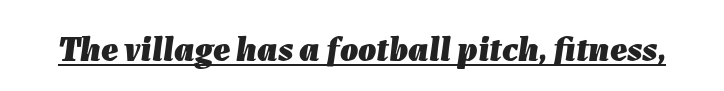
Letter spacing: default. Each letter keeps its own natural width here, so spacing adapts to shape. Observe the lean: these are italic letterforms. Glance below the letters and you will spot a drawn line. Is the type bold? Yes — the strokes are clearly thick and heavy.
